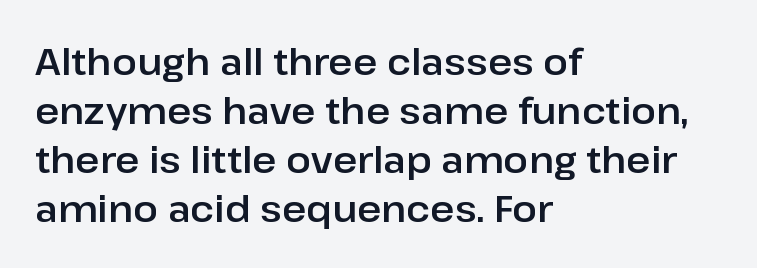
Q: Is the text italic (slanted)? A: No, it is upright.
Q: Is the typeface a serif or a sans-serif typeface? A: Sans-serif.
Q: Is the text underlined? A: No.
Q: How is the paragraph aligned? A: Left-aligned.
Q: Is the spacing between letters normal or unusually wide? A: Normal.
Q: Is the spacing between lines tight, normal or loose? A: Normal.
Q: Width (condensed, normal, or wide)? A: Normal.
Q: Stroke contrast? A: Low.
Q: x-height? A: Medium.
Q: Monospaced? A: No.
